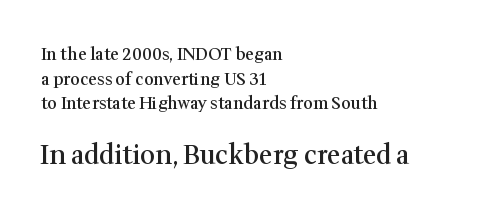
Q: Is the text bold? A: Semi-bold.
Q: Is the text italic (slanted)? A: No, it is upright.
Q: Is the text underlined? A: No.
Q: How is the paragraph aligned? A: Left-aligned.
Q: Is the spacing between letters normal or unusually wide? A: Normal.
Q: Is the spacing between lines tight, normal or loose? A: Normal.
Q: Which block of text is set in a larger size, the first (top) or the second (bottom)? A: The second (bottom) one.
